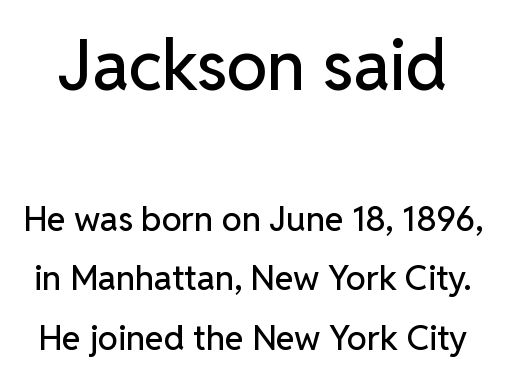
{"serif": "no", "italic": "no", "width": "normal", "stroke_contrast": "low", "x_height": "medium", "monospaced": "no", "underline": "no", "line_spacing_ratio": 1.75, "letter_spacing": "normal", "letter_spacing_em": 0.0, "larger_block": "first", "size_ratio": 2.03, "glyph_px": 69}
